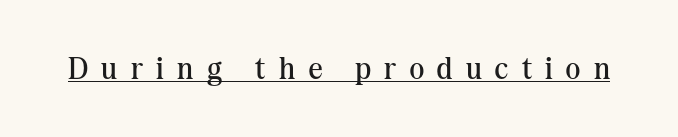
The image shows 31 px regular-weight serif type, upright; set unusually wide letter spacing (+0.43 em), underlined; medium stroke contrast and a medium x-height.
